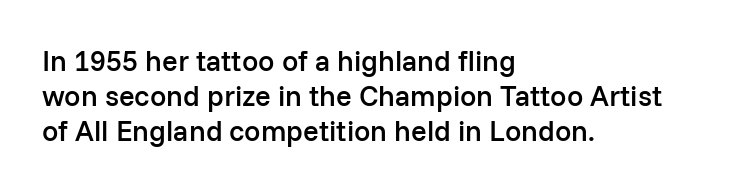
The image shows 29 px semibold sans-serif type, upright; set left-aligned, line spacing 1.21x, normal letter spacing, not underlined; low stroke contrast and a medium x-height.
